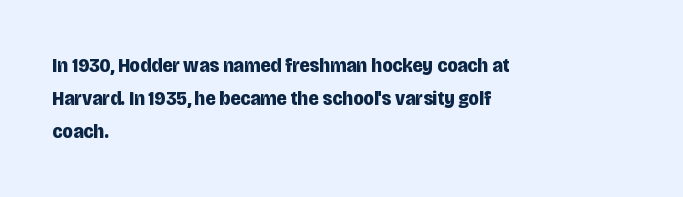
Q: Is the text bold? A: Yes.
Q: Is the text italic (slanted)? A: No, it is upright.
Q: Is the text underlined? A: No.
Q: How is the paragraph aligned? A: Left-aligned.
Q: Is the spacing between letters normal or unusually wide? A: Normal.
Q: Is the spacing between lines tight, normal or loose? A: Normal.
